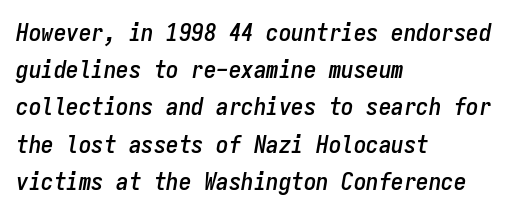
Nobody touched the tracking dial on this one. The strip under each line holds only bare page. Vertical spacing — default. The paragraph has a hard left edge and a soft right edge. Is the type slanted? Yes — the strokes lean at a clear angle.
